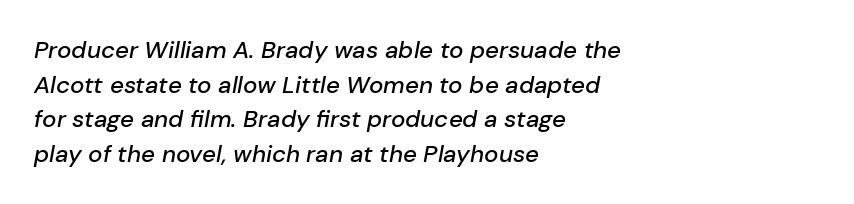
The image shows 24 px text type, italic (leaning right); set left-aligned, normal line spacing (1.44x), normal letter spacing, not underlined.
